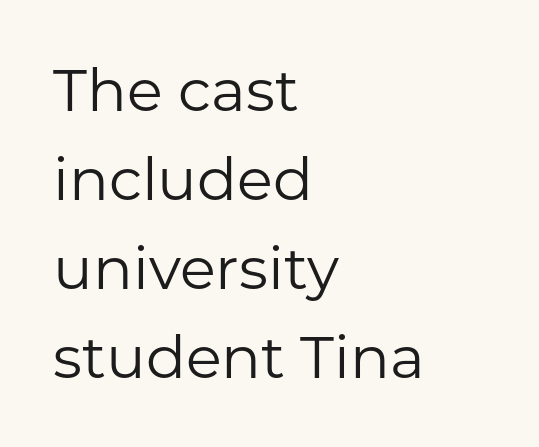
The image shows 59 px regular-weight sans-serif type, upright; set left-aligned, normal line spacing (1.51x), normal letter spacing, not underlined; low stroke contrast and a medium x-height.
